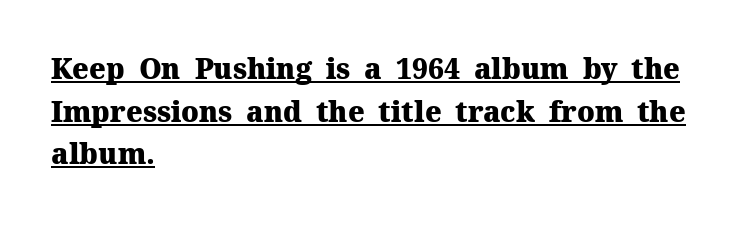
The image shows 28 px heavy serif type, upright; set left-aligned, normal line spacing (1.52x), normal letter spacing, underlined; medium stroke contrast and a medium x-height.
